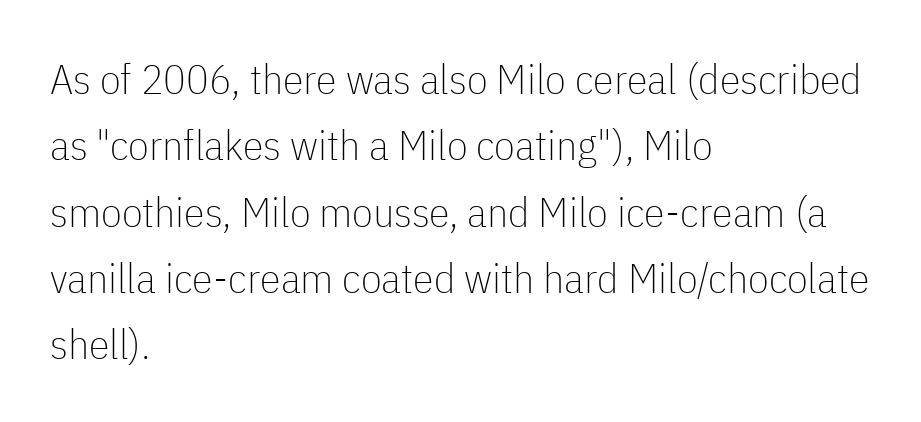
The letterforms sit at book weight or below. Casual observation: everything's shoved over to the left. Evenly set lines give the paragraph a standard silhouette. How are the letters spaced? Ordinarily, with no added tracking. The space directly below the letters is spotless.
